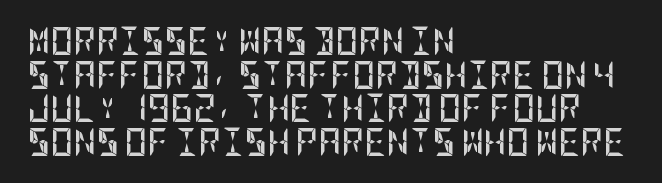
The image shows 28 px semibold, condensed sans-serif type, upright; set left-aligned, line spacing 1.2x, normal letter spacing, not underlined; low stroke contrast and a large x-height.
